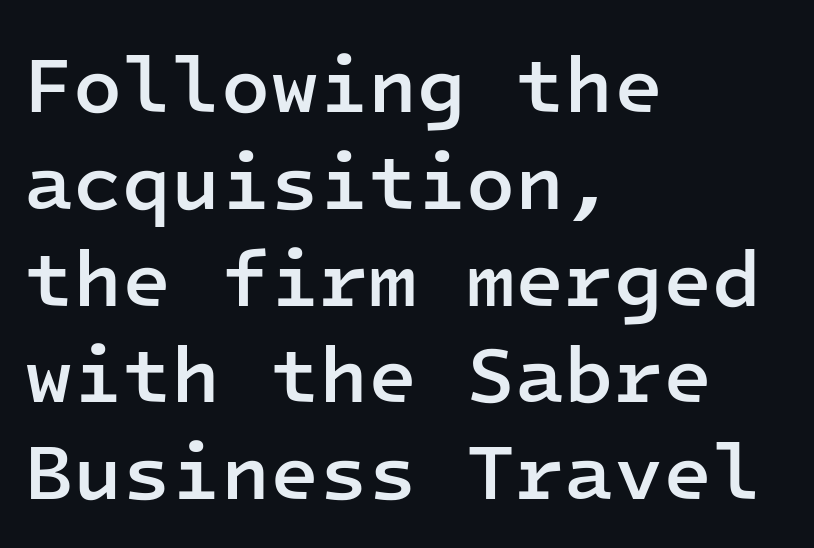
Q: Is the text bold? A: Semi-bold.
Q: Is the text italic (slanted)? A: No, it is upright.
Q: Is the typeface a serif or a sans-serif typeface? A: Sans-serif.
Q: Is the text underlined? A: No.
Q: How is the paragraph aligned? A: Left-aligned.
Q: Is the spacing between letters normal or unusually wide? A: Normal.
Q: Width (condensed, normal, or wide)? A: Normal.
Q: Stroke contrast? A: Low.
Q: x-height? A: Medium.
Q: Monospaced? A: Yes.
